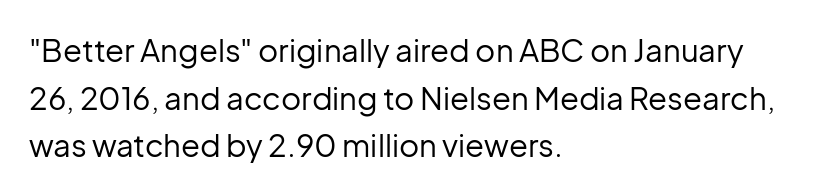
Q: Is the text bold? A: No.
Q: Is the text italic (slanted)? A: No, it is upright.
Q: Is the typeface a serif or a sans-serif typeface? A: Sans-serif.
Q: Is the text underlined? A: No.
Q: How is the paragraph aligned? A: Left-aligned.
Q: Is the spacing between letters normal or unusually wide? A: Normal.
Q: Is the spacing between lines tight, normal or loose? A: Normal.
Q: Width (condensed, normal, or wide)? A: Normal.
Q: Stroke contrast? A: Low.
Q: x-height? A: Medium.
Q: Monospaced? A: No.
